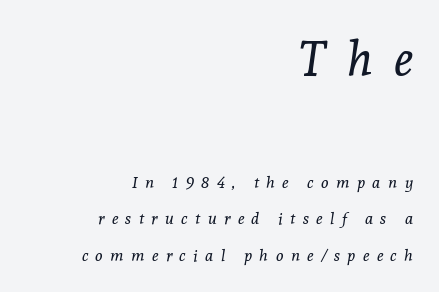
{"serif": "yes", "italic": "yes", "lean": "right", "slant_degrees": 8, "bold": "no", "weight": "regular", "width": "normal", "x_height": "medium", "monospaced": "no", "underline": "no", "align": "right", "line_spacing": "loose", "line_spacing_ratio": 2.28, "letter_spacing": "wide", "letter_spacing_em": 0.46, "larger_block": "first", "size_ratio": 2.94, "glyph_px": 47}
